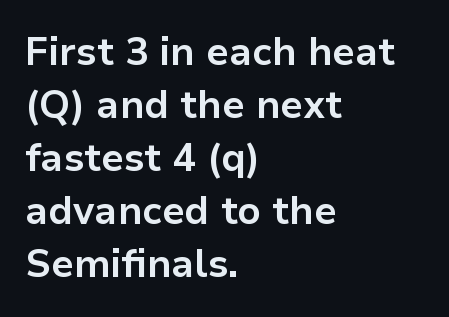
Q: Is the text bold? A: Yes.
Q: Is the text italic (slanted)? A: No, it is upright.
Q: Is the typeface a serif or a sans-serif typeface? A: Sans-serif.
Q: Is the text underlined? A: No.
Q: How is the paragraph aligned? A: Left-aligned.
Q: Is the spacing between letters normal or unusually wide? A: Normal.
Q: Is the spacing between lines tight, normal or loose? A: Normal.
Q: Width (condensed, normal, or wide)? A: Normal.
Q: Stroke contrast? A: Low.
Q: x-height? A: Medium.
Q: Monospaced? A: No.
